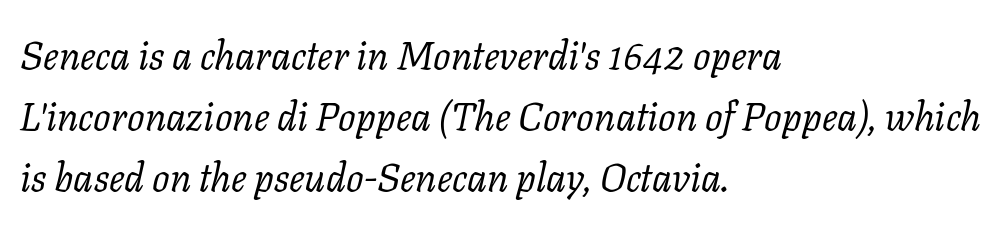
Does the leading feel generous? No, just average. This rendering leaves character spacing at its baseline value. The passage shown is typed in a proportional face where columns would drift. Descenders are the only things crossing below the line.
